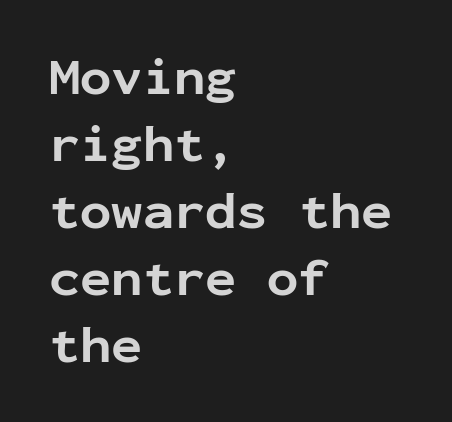
{"serif": "no", "italic": "no", "bold": "yes", "weight": "bold", "width": "normal", "stroke_contrast": "low", "x_height": "medium", "monospaced": "yes", "underline": "no", "align": "left", "line_spacing": "normal", "line_spacing_ratio": 1.29, "letter_spacing": "normal", "letter_spacing_em": 0.0, "glyph_px": 52}
